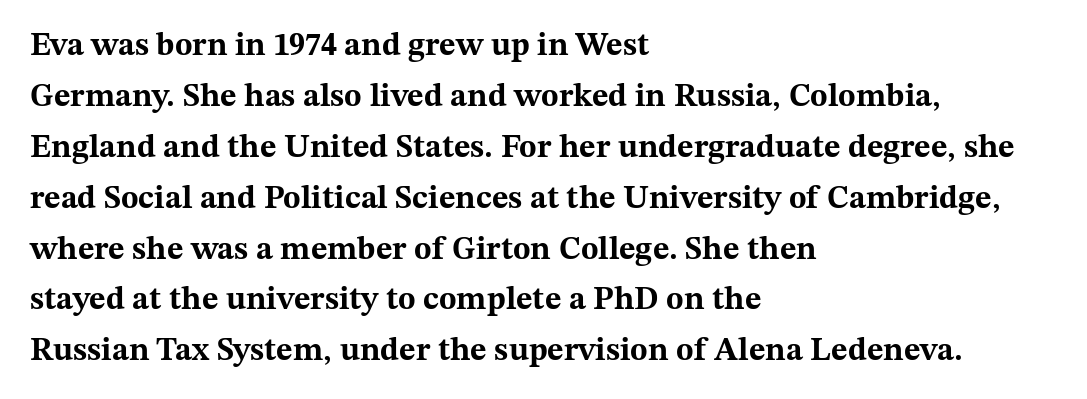
Q: Is the text bold? A: Yes.
Q: Is the text italic (slanted)? A: No, it is upright.
Q: Is the typeface a serif or a sans-serif typeface? A: Serif.
Q: Is the text underlined? A: No.
Q: How is the paragraph aligned? A: Left-aligned.
Q: Is the spacing between letters normal or unusually wide? A: Normal.
Q: Is the spacing between lines tight, normal or loose? A: Normal.
Q: Width (condensed, normal, or wide)? A: Wide.
Q: Stroke contrast? A: Medium.
Q: x-height? A: Medium.
Q: Monospaced? A: No.
